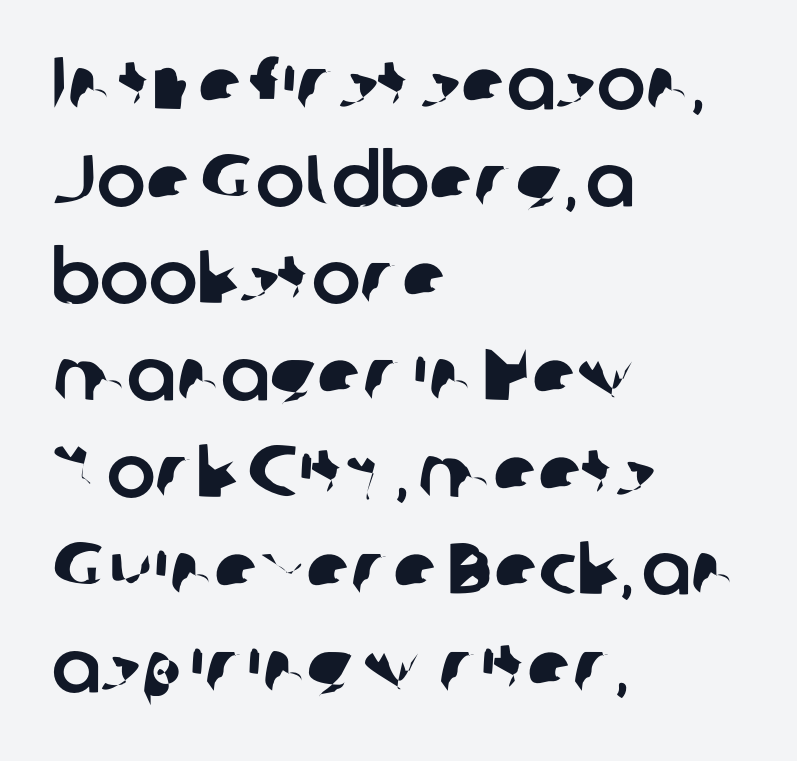
In terms of letterform style, serifs are entirely absent. Evenly set lines give the paragraph a standard silhouette. There is no visible air inserted between adjacent glyphs. The face used here is proportionally spaced, like ordinary book or web type.
